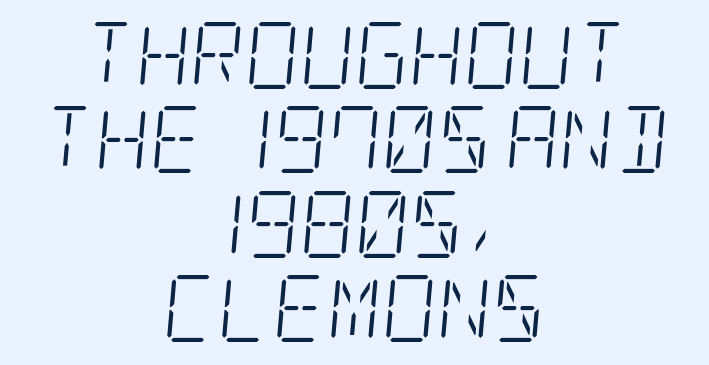
The image shows 67 px light, condensed serif type, italic (leaning right); set centered, normal line spacing (1.26x), normal letter spacing, not underlined; low stroke contrast and a large x-height.
